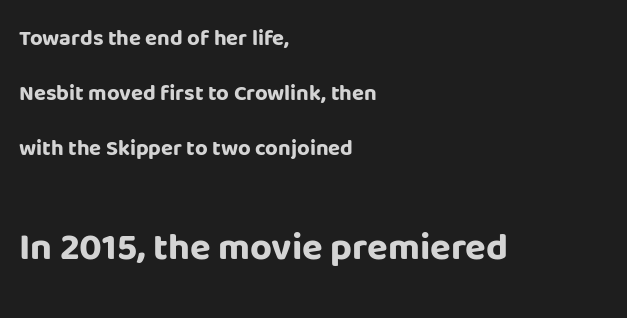
Every stem runs plumb, perpendicular to the baseline. Bigger letters appear in the bottom chunk; the top chunk is reduced. Look at the stroke-to-counter ratio: heavy, a bold. You could not count columns in this text — the font is proportionally spaced.
